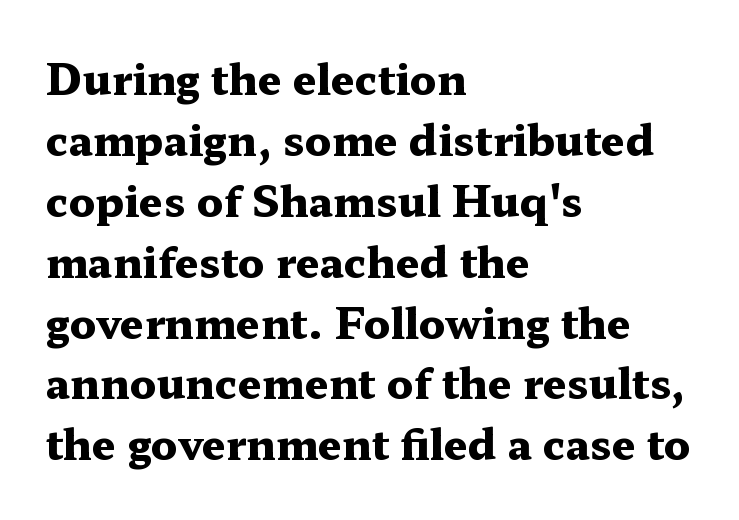
{"serif": "yes", "italic": "no", "bold": "yes", "weight": "heavy", "width": "wide", "stroke_contrast": "medium", "x_height": "medium", "monospaced": "no", "underline": "no", "align": "left", "line_spacing": "normal", "line_spacing_ratio": 1.45, "letter_spacing": "normal", "letter_spacing_em": 0.0, "glyph_px": 42}
